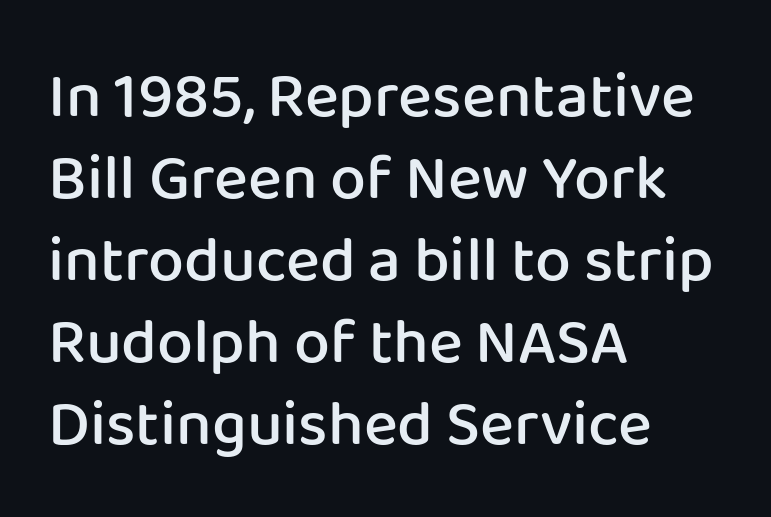
The image shows 64 px semibold sans-serif type, upright; set left-aligned, normal line spacing (1.28x), normal letter spacing, not underlined; low stroke contrast and a medium x-height.
